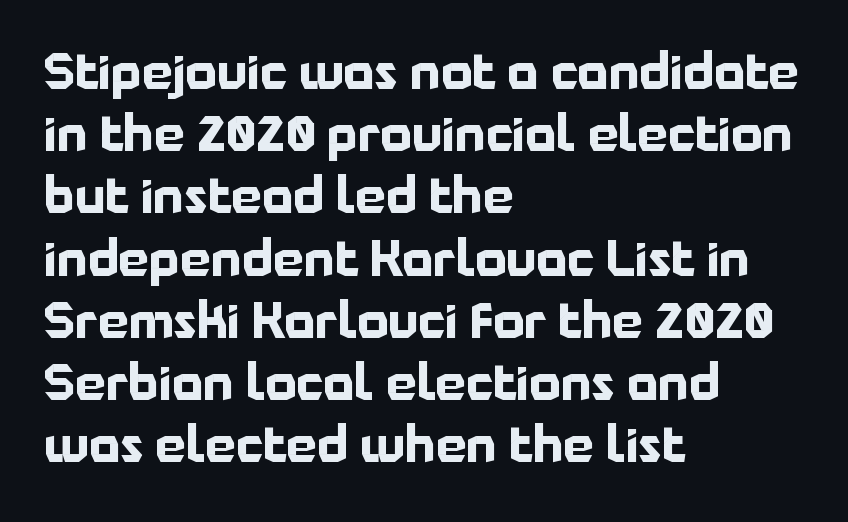
The image shows 49 px bold sans-serif type, upright; set left-aligned, normal line spacing (1.27x), normal letter spacing, not underlined; low stroke contrast and a medium x-height.
